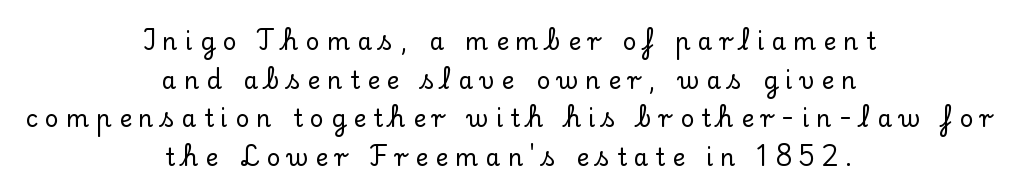
{"italic": "no", "underline": "no", "align": "center", "line_spacing": "normal", "line_spacing_ratio": 1.61, "letter_spacing": "wide", "letter_spacing_em": 0.3, "glyph_px": 24}
